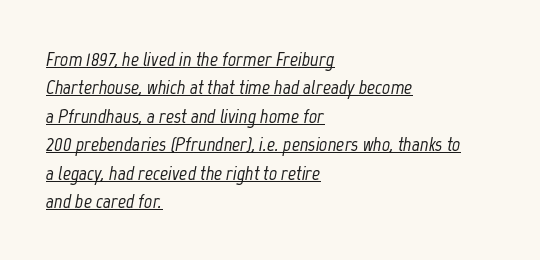
Q: Is the text italic (slanted)? A: Yes, it leans right by about 12 degrees.
Q: Is the text underlined? A: Yes.
Q: How is the paragraph aligned? A: Left-aligned.
Q: Is the spacing between letters normal or unusually wide? A: Normal.
Q: Is the spacing between lines tight, normal or loose? A: Normal.
